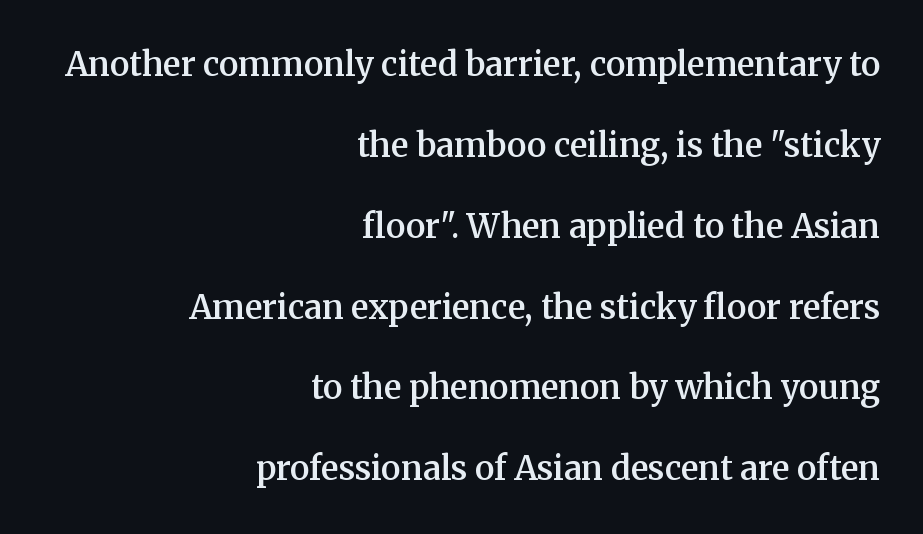
Q: Is the text bold? A: Semi-bold.
Q: Is the text italic (slanted)? A: No, it is upright.
Q: Is the typeface a serif or a sans-serif typeface? A: Serif.
Q: Is the text underlined? A: No.
Q: How is the paragraph aligned? A: Right-aligned.
Q: Is the spacing between letters normal or unusually wide? A: Normal.
Q: Is the spacing between lines tight, normal or loose? A: Loose.
Q: Width (condensed, normal, or wide)? A: Normal.
Q: Stroke contrast? A: Medium.
Q: x-height? A: Medium.
Q: Monospaced? A: No.
